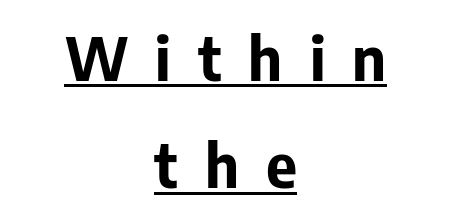
The image shows 60 px bold sans-serif type, upright; set centered, line spacing 1.79x, unusually wide letter spacing (+0.45 em), underlined; low stroke contrast and a medium x-height.
